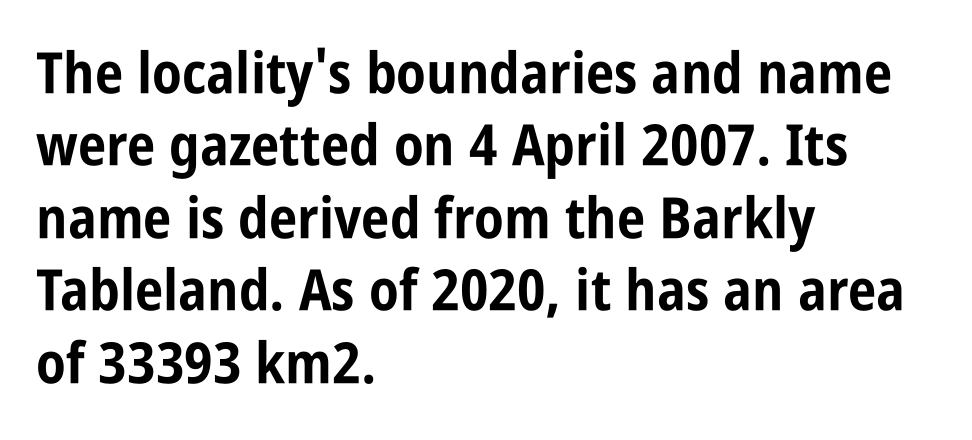
The image shows 57 px bold, condensed sans-serif type, upright; set left-aligned, normal line spacing (1.27x), normal letter spacing, not underlined; low stroke contrast and a large x-height.
